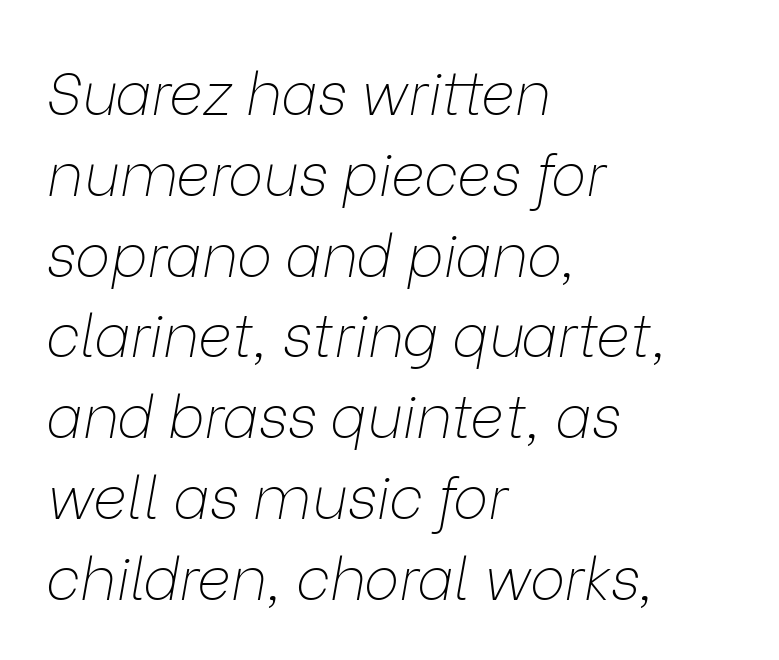
The image shows 59 px thin type, italic (leaning right); set left-aligned, normal line spacing (1.37x), normal letter spacing, not underlined; low stroke contrast and a medium x-height.
